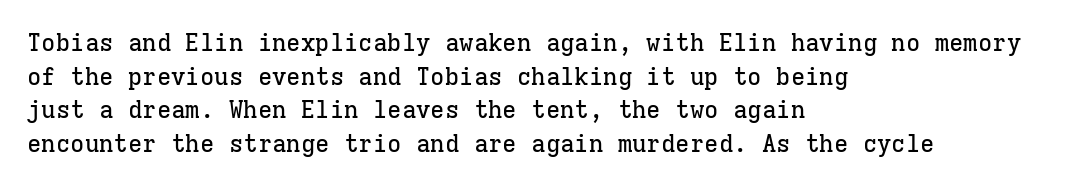
Leading matches the norm, producing a regular column. Every stem runs plumb, perpendicular to the baseline. Underline: absent. In CSS terms this would be text-align: left. Here the glyphs are tracked normally, forming tight word shapes.
